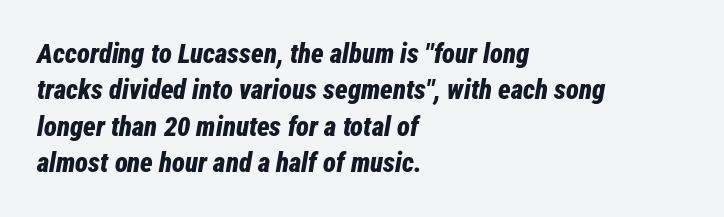
Q: Is the text bold? A: Yes.
Q: Is the text italic (slanted)? A: Yes, it leans right by about 12 degrees.
Q: Is the text underlined? A: No.
Q: How is the paragraph aligned? A: Left-aligned.
Q: Is the spacing between letters normal or unusually wide? A: Normal.
Q: Is the spacing between lines tight, normal or loose? A: Normal.
